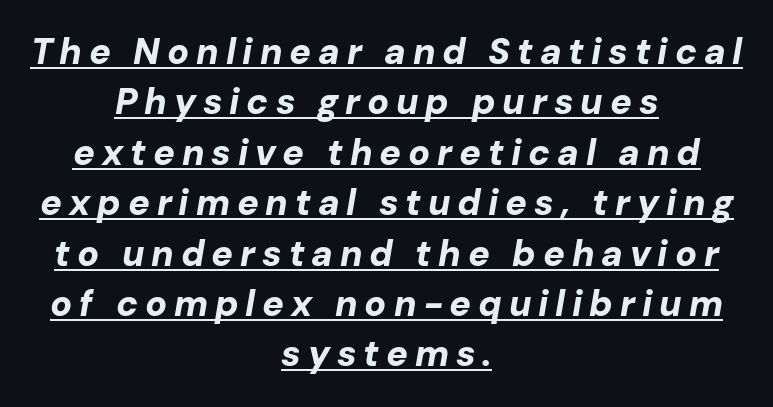
The image shows 36 px bold type, italic (leaning right); set centered, normal line spacing (1.4x), underlined; low stroke contrast and a medium x-height.
